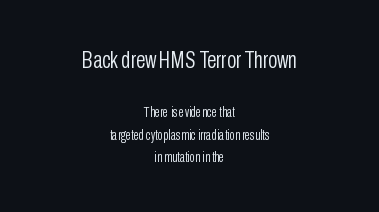
The image shows 24 px text type, upright; set centered, normal line spacing (1.62x), normal letter spacing, not underlined; the first (top) block is 1.71x larger.
